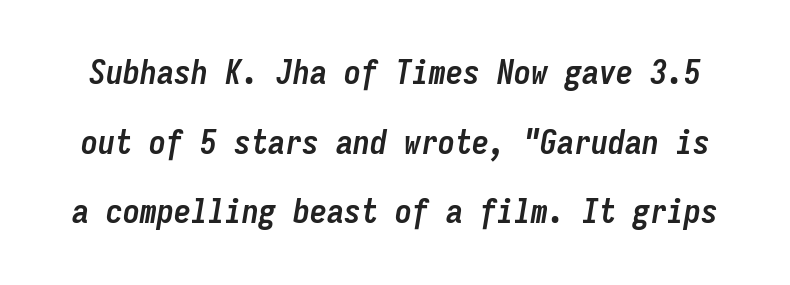
{"italic": "yes", "lean": "right", "slant_degrees": 9, "bold": "yes", "weight": "semibold", "width": "condensed", "stroke_contrast": "low", "x_height": "medium", "monospaced": "yes", "underline": "no", "line_spacing": "loose", "line_spacing_ratio": 2.05, "letter_spacing": "normal", "letter_spacing_em": 0.0, "glyph_px": 34}
